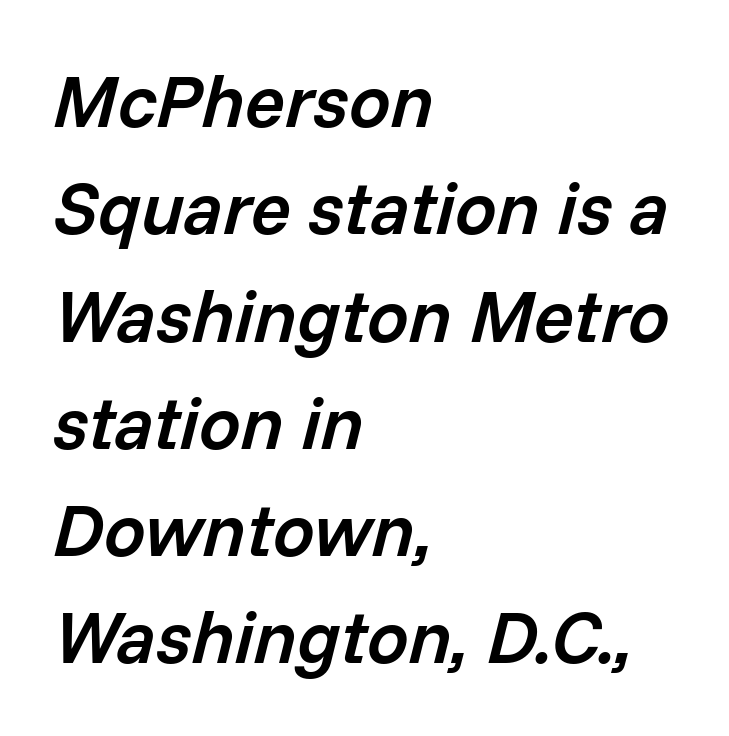
{"italic": "yes", "lean": "right", "slant_degrees": 14, "bold": "semi", "weight": "semibold", "width": "normal", "stroke_contrast": "low", "x_height": "medium", "monospaced": "no", "underline": "no", "align": "left", "line_spacing": "normal", "line_spacing_ratio": 1.45, "letter_spacing": "normal", "letter_spacing_em": 0.0, "glyph_px": 74}
